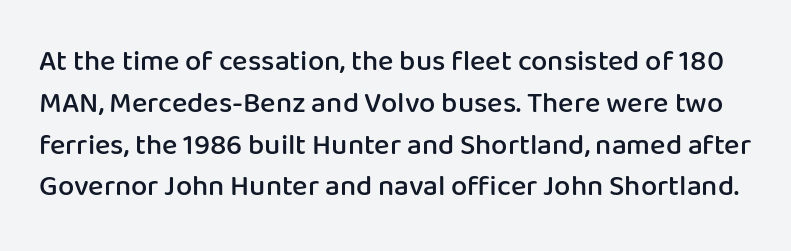
{"serif": "no", "italic": "no", "bold": "semi", "weight": "semibold", "width": "normal", "stroke_contrast": "low", "x_height": "medium", "monospaced": "no", "underline": "no", "line_spacing": "normal", "line_spacing_ratio": 1.44, "letter_spacing": "normal", "letter_spacing_em": 0.0, "glyph_px": 29}
